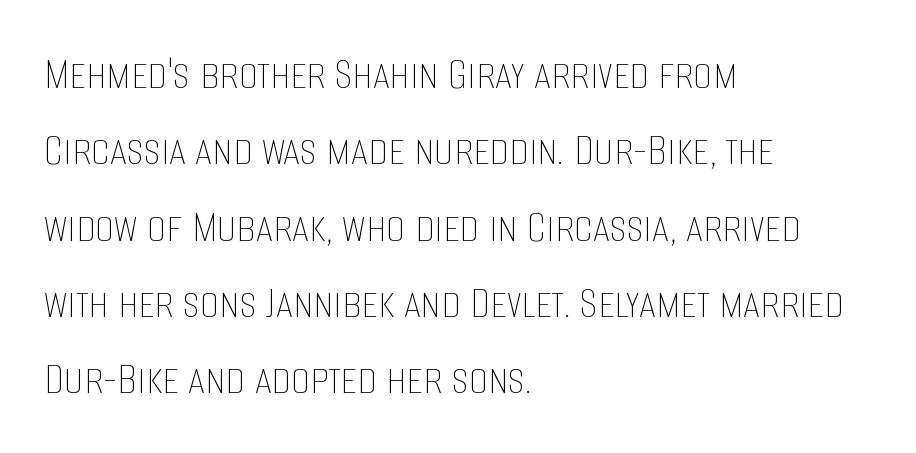
Q: Is the text bold? A: No.
Q: Is the text italic (slanted)? A: No, it is upright.
Q: Is the text underlined? A: No.
Q: How is the paragraph aligned? A: Left-aligned.
Q: Is the spacing between letters normal or unusually wide? A: Normal.
Q: Is the spacing between lines tight, normal or loose? A: Normal.
Q: Width (condensed, normal, or wide)? A: Condensed.
Q: Stroke contrast? A: Low.
Q: x-height? A: Large.
Q: Monospaced? A: No.
